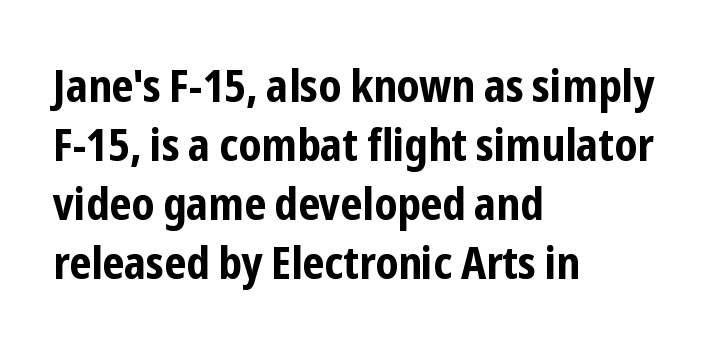
Q: Is the text bold? A: Yes.
Q: Is the text italic (slanted)? A: No, it is upright.
Q: Is the typeface a serif or a sans-serif typeface? A: Sans-serif.
Q: Is the text underlined? A: No.
Q: How is the paragraph aligned? A: Left-aligned.
Q: Is the spacing between letters normal or unusually wide? A: Normal.
Q: Is the spacing between lines tight, normal or loose? A: Normal.
Q: Width (condensed, normal, or wide)? A: Condensed.
Q: Stroke contrast? A: Low.
Q: x-height? A: Medium.
Q: Monospaced? A: No.
